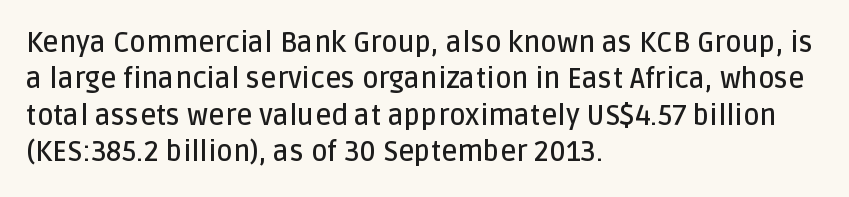
Q: Is the text bold? A: Semi-bold.
Q: Is the text italic (slanted)? A: No, it is upright.
Q: Is the typeface a serif or a sans-serif typeface? A: Sans-serif.
Q: Is the text underlined? A: No.
Q: How is the paragraph aligned? A: Left-aligned.
Q: Is the spacing between letters normal or unusually wide? A: Normal.
Q: Is the spacing between lines tight, normal or loose? A: Normal.
Q: Width (condensed, normal, or wide)? A: Normal.
Q: Stroke contrast? A: Low.
Q: x-height? A: Large.
Q: Monospaced? A: No.
